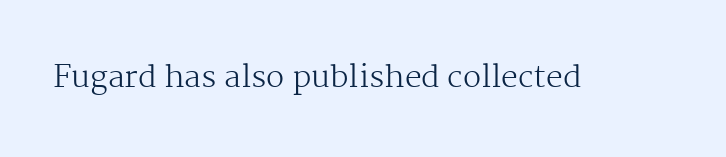
Q: Is the text bold? A: No.
Q: Is the text italic (slanted)? A: No, it is upright.
Q: Is the typeface a serif or a sans-serif typeface? A: Serif.
Q: Is the text underlined? A: No.
Q: Is the spacing between letters normal or unusually wide? A: Normal.
Q: Width (condensed, normal, or wide)? A: Normal.
Q: Stroke contrast? A: Medium.
Q: x-height? A: Medium.
Q: Monospaced? A: No.
